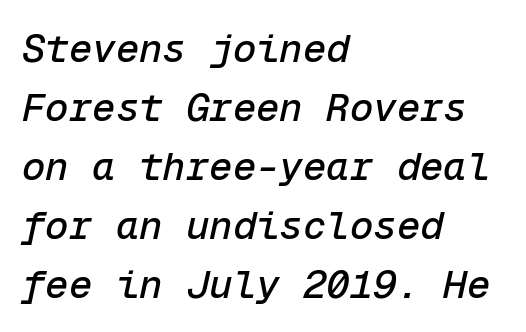
Has an underline been added? It has not. Summary of vertical rhythm: regular, with standard interline spacing. The lines are quadded left. Standard letterfit; no display-style spreading of the glyphs.
